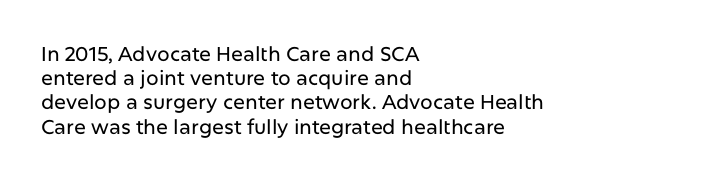
Q: Is the text italic (slanted)? A: No, it is upright.
Q: Is the text underlined? A: No.
Q: How is the paragraph aligned? A: Left-aligned.
Q: Is the spacing between letters normal or unusually wide? A: Normal.
